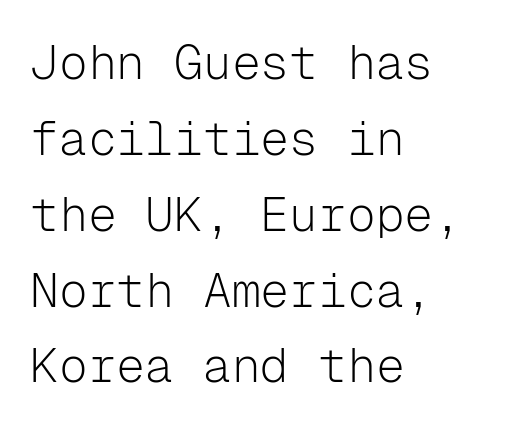
{"serif": "no", "italic": "no", "bold": "no", "weight": "light", "width": "normal", "stroke_contrast": "low", "x_height": "medium", "monospaced": "yes", "underline": "no", "align": "left", "line_spacing": "normal", "line_spacing_ratio": 1.58, "letter_spacing": "normal", "letter_spacing_em": 0.0, "glyph_px": 48}
